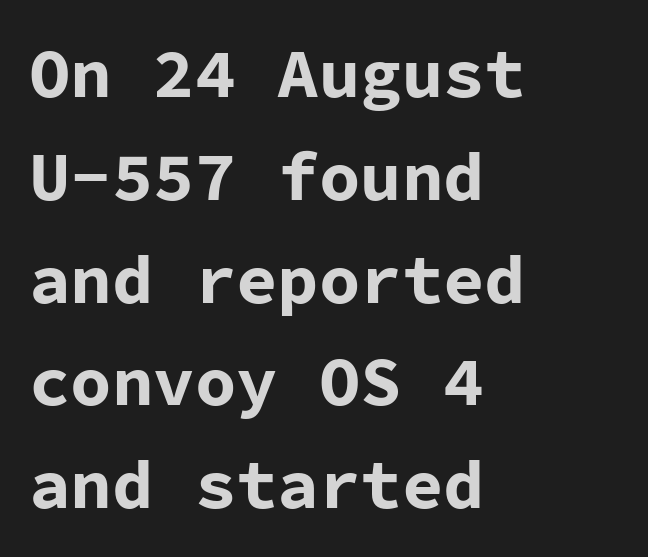
These lines are rendered in a fixed-pitch font. The type is set solid horizontally, with unmodified tracking. Notice how thick the strokes are: this is what a full bold looks like. Leading: standard.
